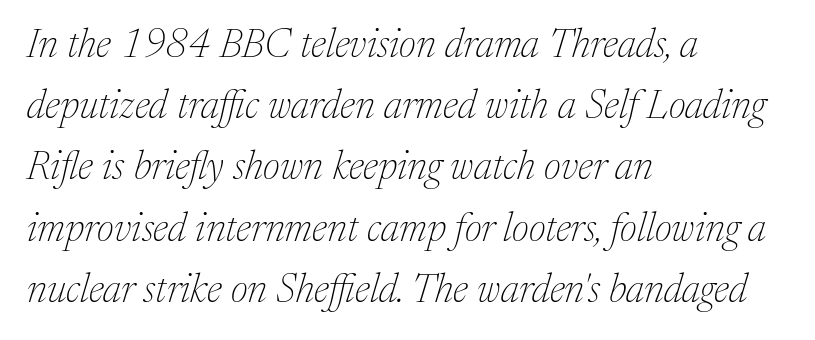
The image shows 40 px thin serif type, italic (leaning right); set left-aligned, normal line spacing (1.53x), normal letter spacing, not underlined; medium stroke contrast and a medium x-height.
